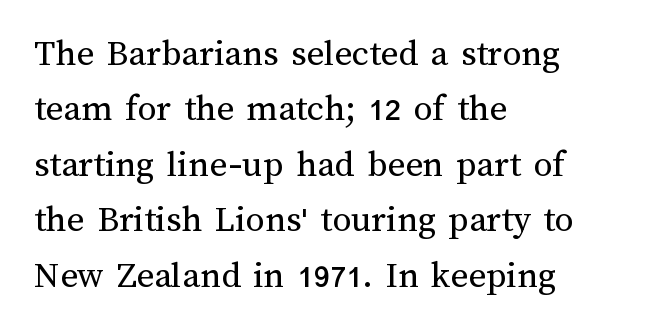
Q: Is the text bold? A: No.
Q: Is the text italic (slanted)? A: No, it is upright.
Q: Is the text underlined? A: No.
Q: How is the paragraph aligned? A: Left-aligned.
Q: Is the spacing between letters normal or unusually wide? A: Normal.
Q: Is the spacing between lines tight, normal or loose? A: Normal.
Q: Width (condensed, normal, or wide)? A: Normal.
Q: Stroke contrast? A: Medium.
Q: x-height? A: Medium.
Q: Monospaced? A: No.
